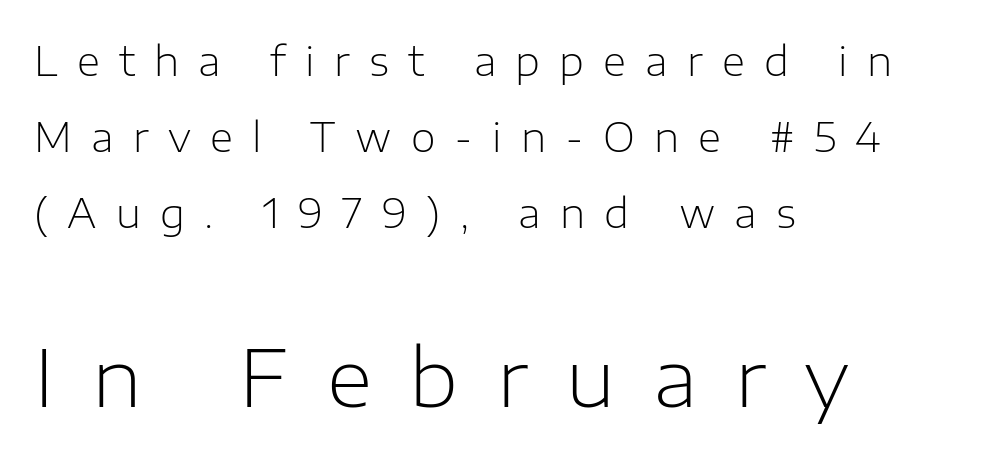
{"serif": "no", "italic": "no", "bold": "no", "weight": "light", "width": "normal", "stroke_contrast": "low", "x_height": "medium", "monospaced": "no", "underline": "no", "align": "left", "line_spacing": "loose", "line_spacing_ratio": 1.9, "letter_spacing": "wide", "letter_spacing_em": 0.48, "larger_block": "second", "size_ratio": 1.98, "glyph_px": 79}
